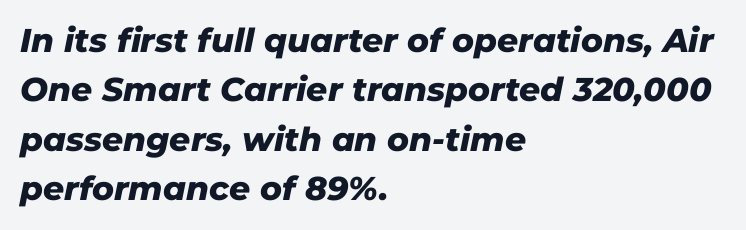
Q: Is the text bold? A: Yes.
Q: Is the text italic (slanted)? A: Yes, it leans right by about 11 degrees.
Q: Is the text underlined? A: No.
Q: How is the paragraph aligned? A: Left-aligned.
Q: Is the spacing between letters normal or unusually wide? A: Normal.
Q: Is the spacing between lines tight, normal or loose? A: Normal.
Q: Width (condensed, normal, or wide)? A: Normal.
Q: Stroke contrast? A: Low.
Q: x-height? A: Medium.
Q: Monospaced? A: No.
